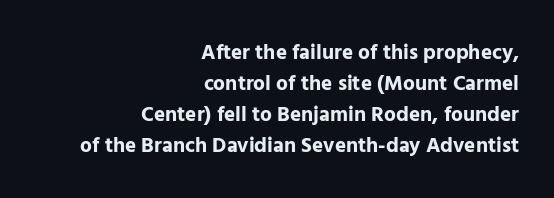
Q: Is the text bold? A: Yes.
Q: Is the text italic (slanted)? A: No, it is upright.
Q: Is the text underlined? A: No.
Q: How is the paragraph aligned? A: Right-aligned.
Q: Is the spacing between letters normal or unusually wide? A: Normal.
Q: Is the spacing between lines tight, normal or loose? A: Normal.
